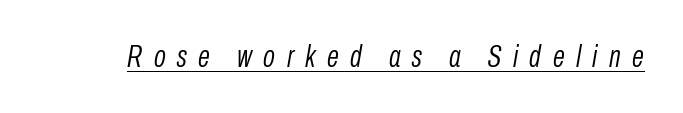
{"italic": "yes", "lean": "right", "slant_degrees": 10, "bold": "no", "weight": "light", "width": "condensed", "stroke_contrast": "low", "x_height": "medium", "monospaced": "no", "underline": "yes", "letter_spacing": "wide", "letter_spacing_em": 0.37, "glyph_px": 31}
